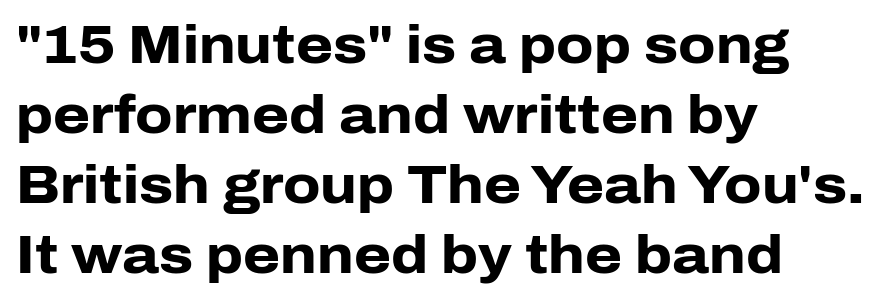
Heft: maximum for text — a bold. Do the letters lean? They stand straight. Descender tails drop into unmarked territory. A typesetter would call this proportional, since set widths differ per character.
